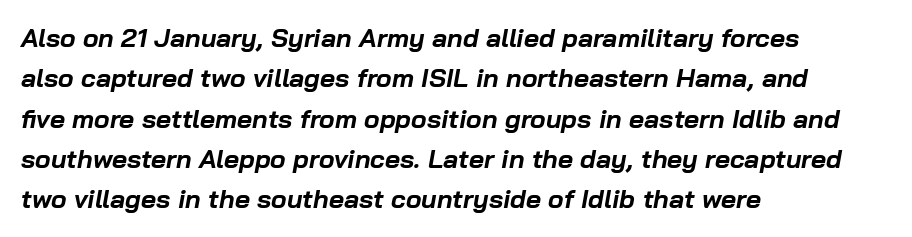
Q: Is the text bold? A: Yes.
Q: Is the text italic (slanted)? A: Yes, it leans right by about 10 degrees.
Q: Is the text underlined? A: No.
Q: How is the paragraph aligned? A: Left-aligned.
Q: Is the spacing between letters normal or unusually wide? A: Normal.
Q: Is the spacing between lines tight, normal or loose? A: Normal.
